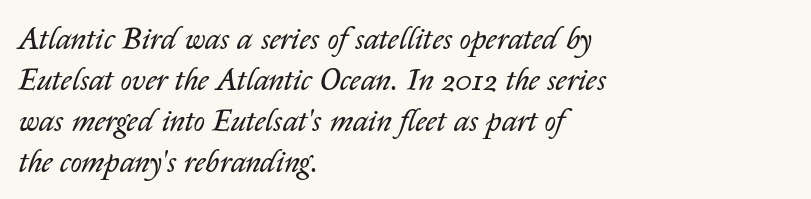
{"italic": "yes", "lean": "right", "slant_degrees": 14, "bold": "no", "weight": "regular", "width": "normal", "stroke_contrast": "low", "x_height": "medium", "monospaced": "no", "underline": "no", "align": "left", "line_spacing": "normal", "line_spacing_ratio": 1.32, "letter_spacing": "normal", "letter_spacing_em": 0.0, "glyph_px": 31}
